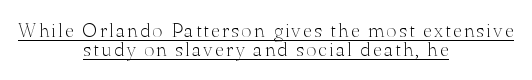
{"italic": "no", "bold": "no", "underline": "yes", "align": "center", "line_spacing": "tight", "line_spacing_ratio": 0.96, "glyph_px": 20}
